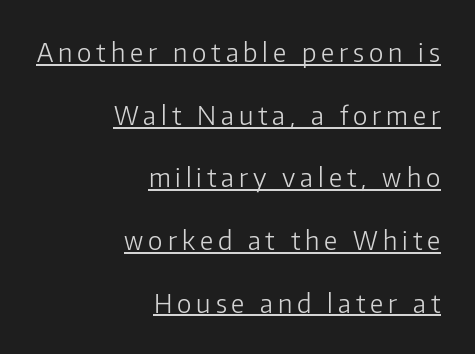
The weight would be labelled regular, book, light, or lighter still. The compositor pushed each line to the right boundary. Is there much room between lines? Yes — plenty of vertical air separates them. Decoration check: the copy is underlined. The font's upright variant was chosen for this text.
